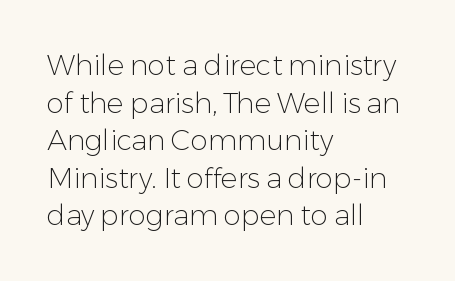
The image shows 28 px light sans-serif type, upright; set left-aligned, normal line spacing (1.34x), normal letter spacing, not underlined; low stroke contrast and a medium x-height.
